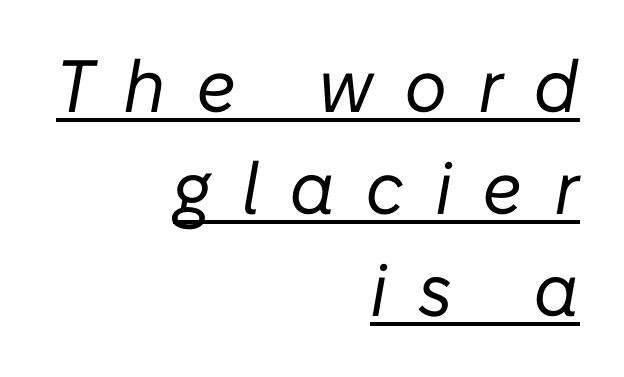
The image shows 74 px regular-weight type, italic (leaning right); set right-aligned, normal line spacing (1.38x), unusually wide letter spacing (+0.41 em), underlined; low stroke contrast and a medium x-height.
